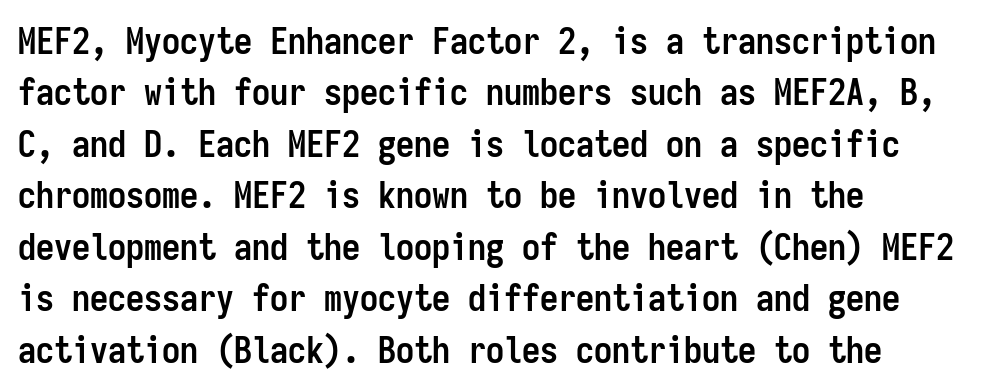
The typesetting leans heavy: a genuine bold. Look at the tracking — it's just the regular setting, nothing added. Is there any slant? The stems are plumb. Only glyphs here, with clear space below each row. Each line starts at the same left margin while the right side varies. Rows of type keep a routine distance in the vertical direction.
